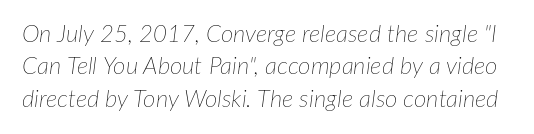
{"italic": "yes", "lean": "right", "slant_degrees": 7, "bold": "no", "underline": "no", "line_spacing": "normal", "line_spacing_ratio": 1.35, "letter_spacing": "normal", "letter_spacing_em": 0.0, "glyph_px": 24}
